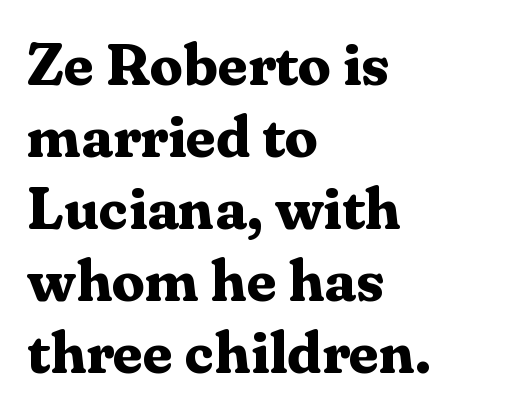
Observe the ordinary spacing: letters are neighbours, not strangers. Chunky letters — that's bold for sure. Examine the stroke ends and you'll spot serifs. It's the straight-up-and-down kind of type. Note the varied advance widths — an 'i' is clearly narrower than an 'm'.
